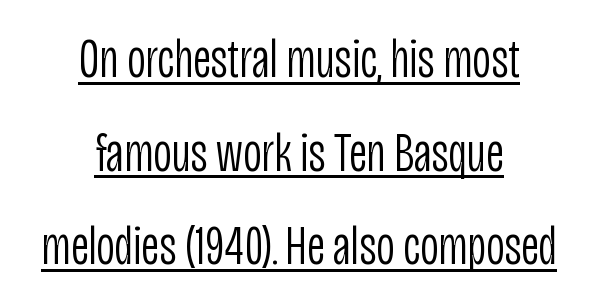
Style check: upright. Neither beginnings nor endings align; midpoints do. The line-height multiplier appears to be the usual default. The letters advance in unequal steps, a hallmark of proportional type.
